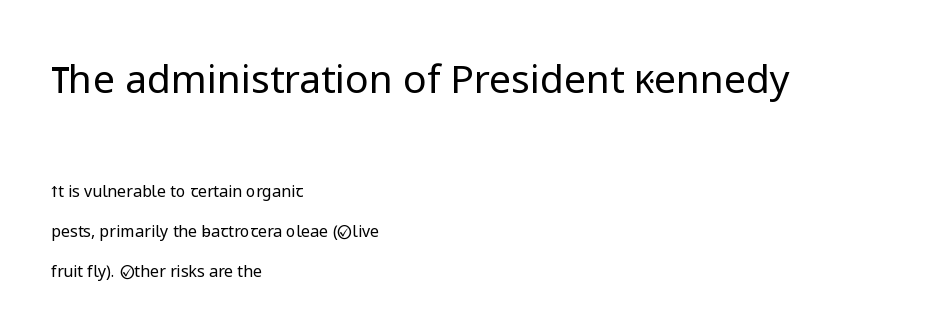
{"serif": "no", "italic": "no", "bold": "no", "weight": "regular", "width": "normal", "stroke_contrast": "low", "x_height": "medium", "monospaced": "no", "underline": "no", "align": "left", "line_spacing": "loose", "line_spacing_ratio": 2.49, "letter_spacing": "normal", "letter_spacing_em": 0.0, "larger_block": "first", "size_ratio": 2.44, "glyph_px": 39}
